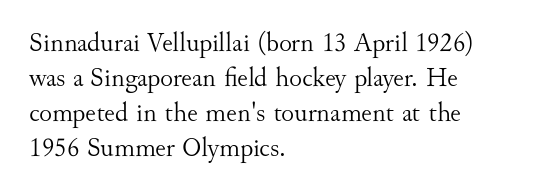
Q: Is the text bold? A: No.
Q: Is the text italic (slanted)? A: No, it is upright.
Q: Is the text underlined? A: No.
Q: How is the paragraph aligned? A: Left-aligned.
Q: Is the spacing between letters normal or unusually wide? A: Normal.
Q: Is the spacing between lines tight, normal or loose? A: Normal.
